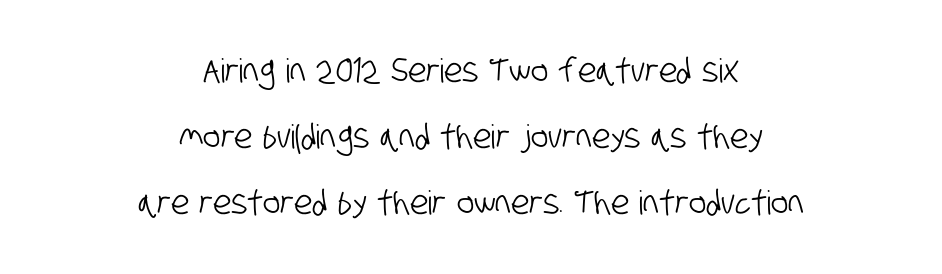
The image shows 33 px condensed sans-serif type; set centered, loose line spacing (2.0x), normal letter spacing, not underlined; low stroke contrast and a large x-height.
